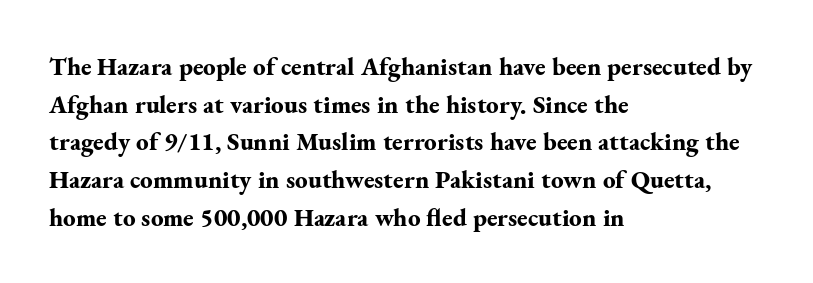
Q: Is the text bold? A: Yes.
Q: Is the text italic (slanted)? A: No, it is upright.
Q: Is the text underlined? A: No.
Q: How is the paragraph aligned? A: Left-aligned.
Q: Is the spacing between letters normal or unusually wide? A: Normal.
Q: Is the spacing between lines tight, normal or loose? A: Normal.
